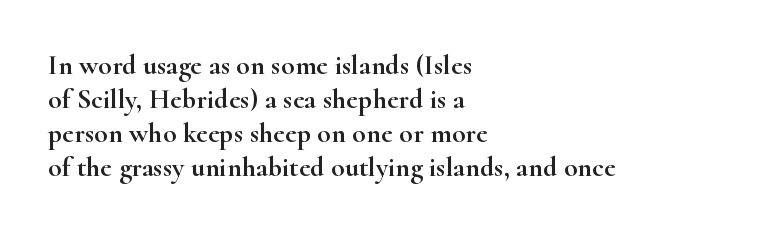
The ragged edge is on the right, which tells us the setting is flush left. Looks like regular typesetting: each glyph gets only the width it needs. Designer's note — italics off, roman on. Nobody touched the tracking dial on this one. Underline: absent. A serif font was chosen for this passage.
